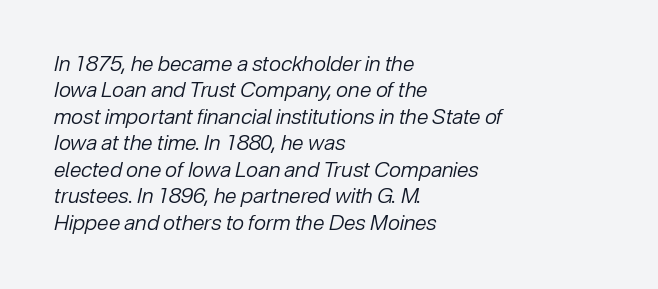
If you drew a ruler down the left edge, every line would touch it. Underlining? Definitely not there. The space between consecutive lines is moderate. The font's italic variant was chosen for this text.
